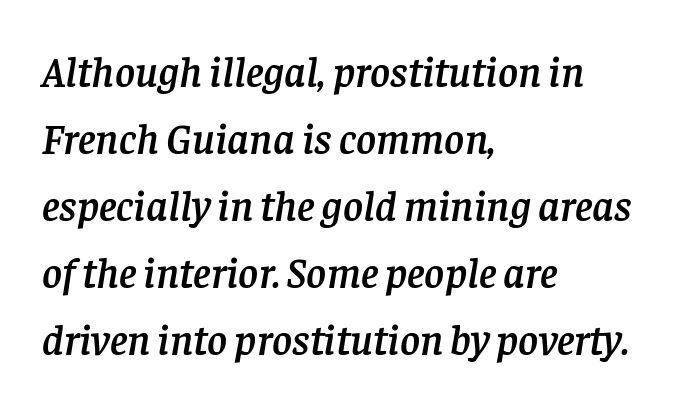
Underlining? Definitely not there. Note the varied advance widths — an 'i' is clearly narrower than an 'm'. The face used here is seriffed, in the tradition of book romans. Vertically, the passage feels balanced, rows spaced as you'd expect. This rendering leaves character spacing at its baseline value.
